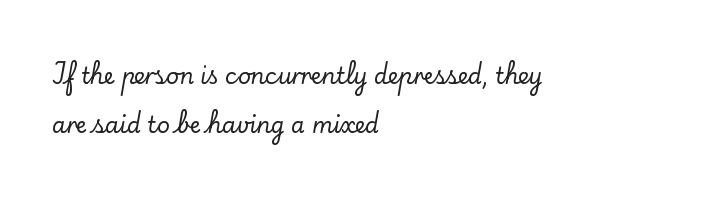
{"underline": "no", "align": "left", "line_spacing": "loose", "line_spacing_ratio": 2.21, "letter_spacing": "normal", "letter_spacing_em": 0.0, "glyph_px": 22}
